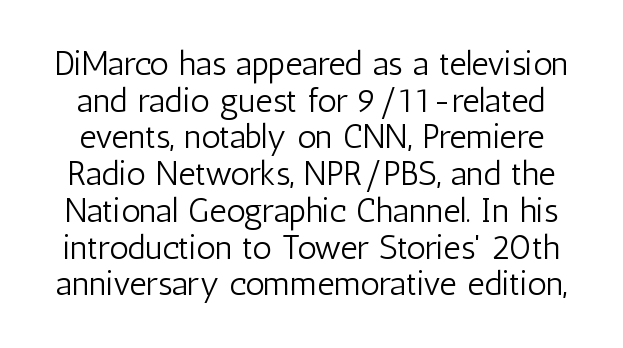
Q: Is the text bold? A: No.
Q: Is the text italic (slanted)? A: No, it is upright.
Q: Is the typeface a serif or a sans-serif typeface? A: Sans-serif.
Q: Is the text underlined? A: No.
Q: Is the spacing between letters normal or unusually wide? A: Normal.
Q: Is the spacing between lines tight, normal or loose? A: Tight.
Q: Width (condensed, normal, or wide)? A: Condensed.
Q: Stroke contrast? A: Low.
Q: x-height? A: Medium.
Q: Monospaced? A: No.
